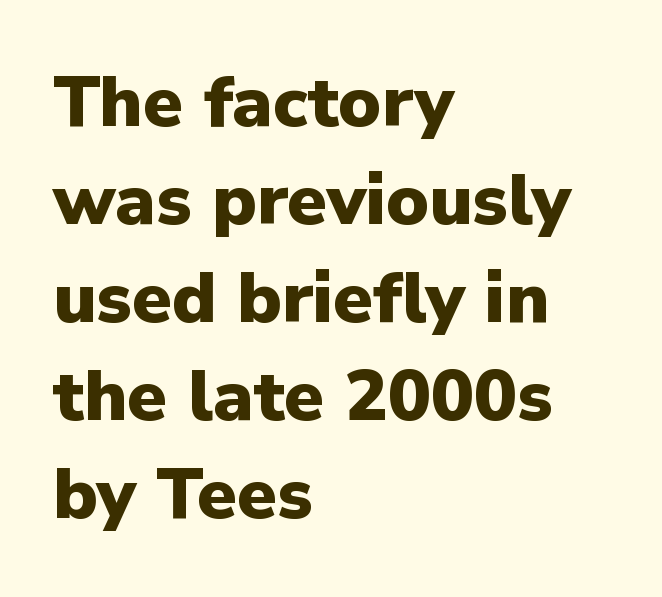
Q: Is the text bold? A: Yes.
Q: Is the text italic (slanted)? A: No, it is upright.
Q: Is the typeface a serif or a sans-serif typeface? A: Sans-serif.
Q: Is the text underlined? A: No.
Q: How is the paragraph aligned? A: Left-aligned.
Q: Is the spacing between letters normal or unusually wide? A: Normal.
Q: Is the spacing between lines tight, normal or loose? A: Normal.
Q: Width (condensed, normal, or wide)? A: Normal.
Q: Stroke contrast? A: Low.
Q: x-height? A: Medium.
Q: Monospaced? A: No.
